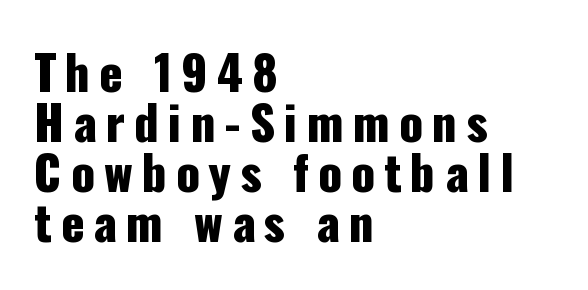
The image shows 48 px condensed sans-serif type, upright; set left-aligned, tight line spacing (1.04x), not underlined; low stroke contrast and a medium x-height.
